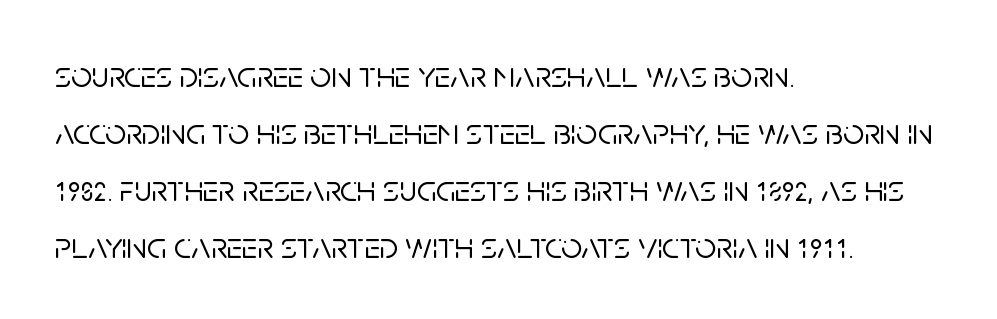
Q: Is the text italic (slanted)? A: No, it is upright.
Q: Is the typeface a serif or a sans-serif typeface? A: Sans-serif.
Q: Is the text underlined? A: No.
Q: How is the paragraph aligned? A: Left-aligned.
Q: Is the spacing between letters normal or unusually wide? A: Normal.
Q: Is the spacing between lines tight, normal or loose? A: Normal.
Q: Width (condensed, normal, or wide)? A: Normal.
Q: Stroke contrast? A: Low.
Q: x-height? A: Large.
Q: Monospaced? A: No.
